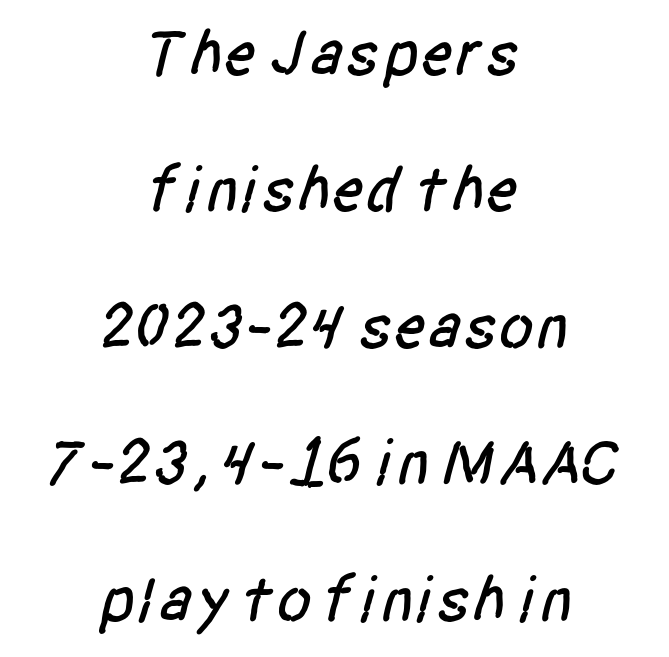
The image shows 65 px condensed sans-serif type; set centered, loose line spacing (2.1x), normal letter spacing, not underlined; low stroke contrast and a large x-height.
